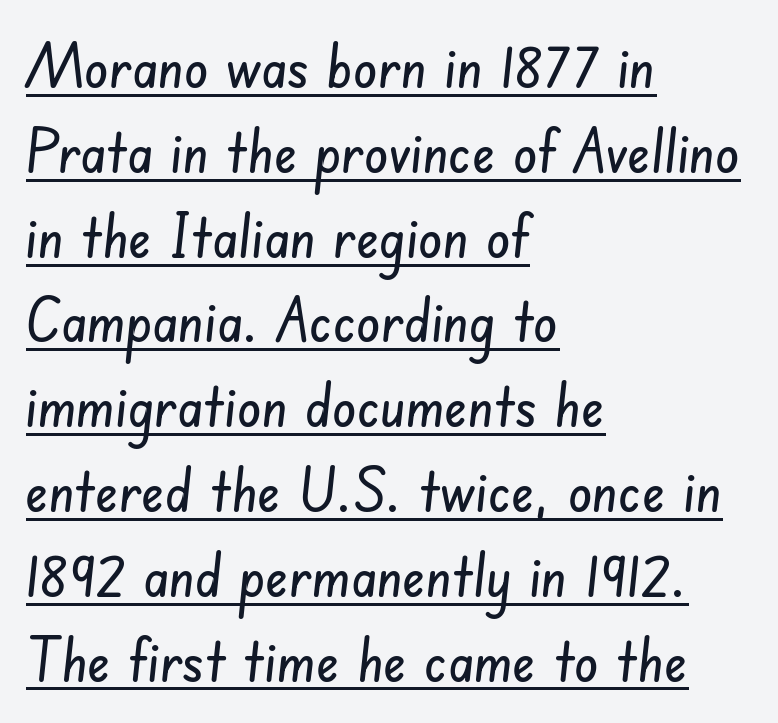
{"serif": "no", "width": "condensed", "stroke_contrast": "low", "x_height": "small", "monospaced": "no", "underline": "yes", "align": "left", "line_spacing": "normal", "line_spacing_ratio": 1.39, "letter_spacing": "normal", "letter_spacing_em": 0.0, "glyph_px": 61}
